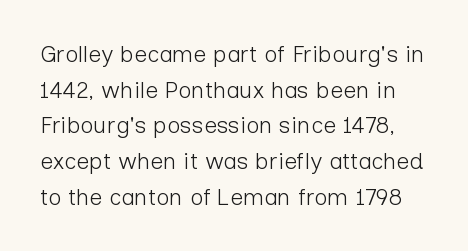
Q: Is the text bold? A: No.
Q: Is the text italic (slanted)? A: No, it is upright.
Q: Is the text underlined? A: No.
Q: Is the spacing between letters normal or unusually wide? A: Normal.
Q: Is the spacing between lines tight, normal or loose? A: Normal.
